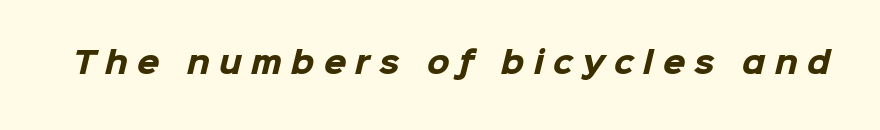
{"serif": "no", "bold": "yes", "weight": "heavy", "width": "normal", "stroke_contrast": "low", "x_height": "medium", "monospaced": "no", "underline": "no", "letter_spacing": "wide", "letter_spacing_em": 0.32, "glyph_px": 29}
